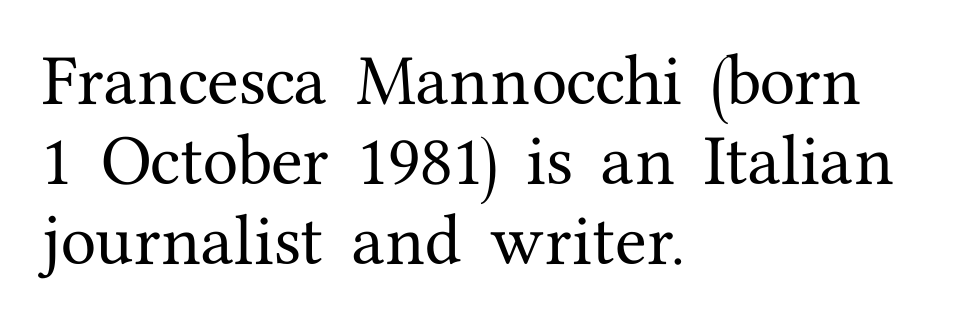
{"serif": "yes", "italic": "no", "width": "normal", "stroke_contrast": "medium", "x_height": "medium", "monospaced": "no", "underline": "no", "align": "left", "line_spacing": "normal", "line_spacing_ratio": 1.38, "letter_spacing": "normal", "letter_spacing_em": 0.0, "glyph_px": 58}
